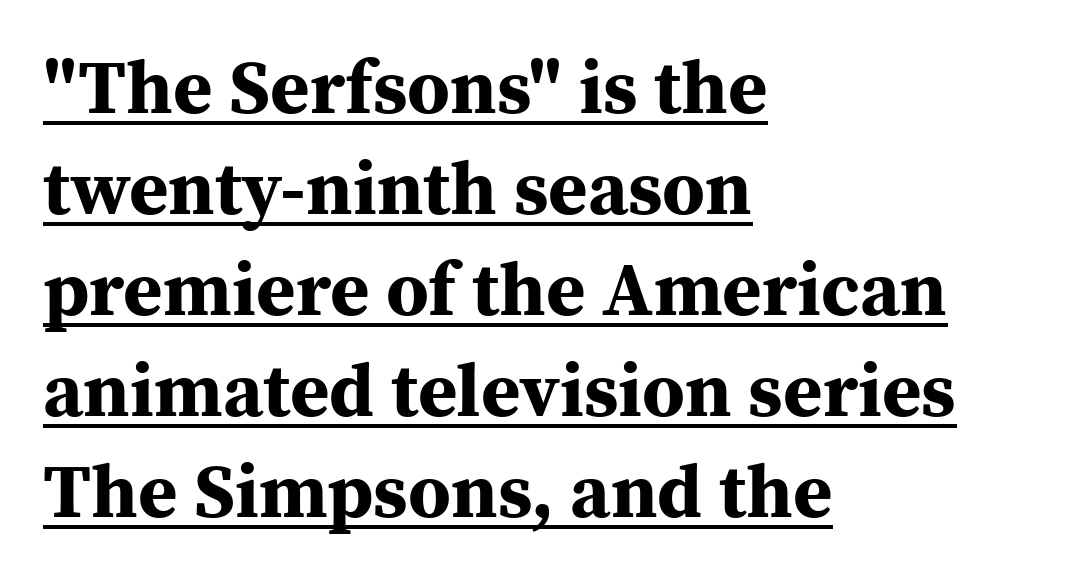
Q: Is the text bold? A: Yes.
Q: Is the text italic (slanted)? A: No, it is upright.
Q: Is the typeface a serif or a sans-serif typeface? A: Serif.
Q: Is the text underlined? A: Yes.
Q: How is the paragraph aligned? A: Left-aligned.
Q: Is the spacing between letters normal or unusually wide? A: Normal.
Q: Is the spacing between lines tight, normal or loose? A: Normal.
Q: Width (condensed, normal, or wide)? A: Normal.
Q: Stroke contrast? A: Medium.
Q: x-height? A: Medium.
Q: Monospaced? A: No.
